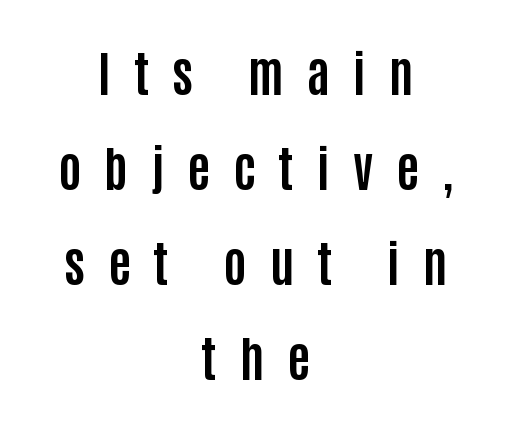
Q: Is the text bold? A: Yes.
Q: Is the text italic (slanted)? A: No, it is upright.
Q: Is the typeface a serif or a sans-serif typeface? A: Sans-serif.
Q: Is the text underlined? A: No.
Q: How is the paragraph aligned? A: Centered.
Q: Is the spacing between letters normal or unusually wide? A: Unusually wide.
Q: Is the spacing between lines tight, normal or loose? A: Loose.
Q: Width (condensed, normal, or wide)? A: Condensed.
Q: Stroke contrast? A: Low.
Q: x-height? A: Large.
Q: Monospaced? A: No.
